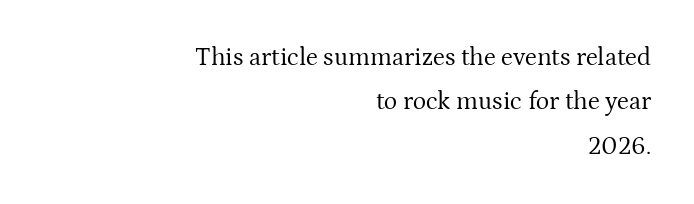
{"italic": "no", "bold": "no", "underline": "no", "align": "right", "line_spacing_ratio": 1.78, "letter_spacing": "normal", "letter_spacing_em": 0.0, "glyph_px": 25}
